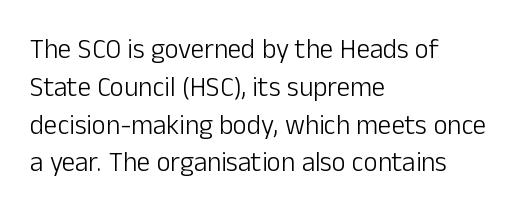
Q: Is the text bold? A: No.
Q: Is the text italic (slanted)? A: No, it is upright.
Q: Is the text underlined? A: No.
Q: How is the paragraph aligned? A: Left-aligned.
Q: Is the spacing between letters normal or unusually wide? A: Normal.
Q: Is the spacing between lines tight, normal or loose? A: Normal.
